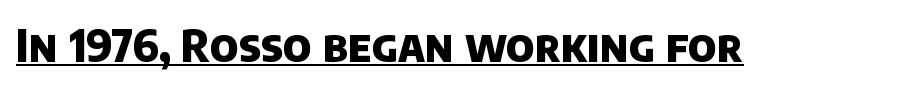
The image shows 44 px heavy sans-serif type; set normal letter spacing, underlined; low stroke contrast and a large x-height.
